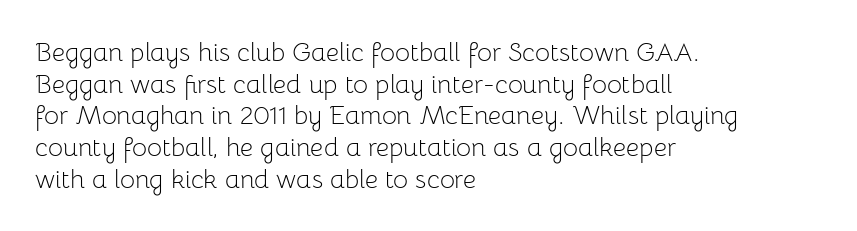
Nope, not italic — everything's standing straight. The font is comparable to plain body text, perhaps lighter. Inter-character spacing is left at the font's built-in metrics. The zone under the glyphs is completely vacant. These lines are set flush left with a ragged right edge.
